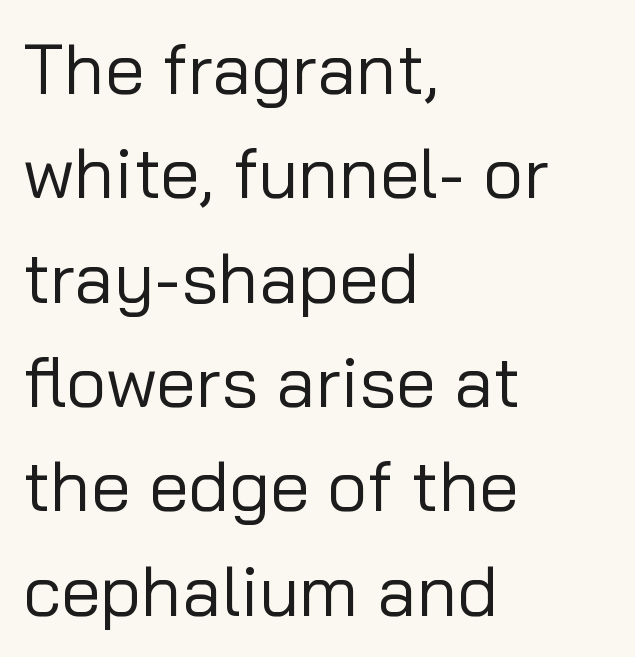
The typography opts for an upright posture over an oblique one. Note the varied advance widths — an 'i' is clearly narrower than an 'm'. In terms of leading, this rendering sits right in the middle. The area under the type is left untouched.
